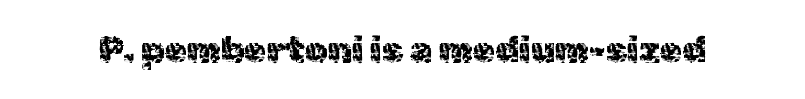
The image shows 36 px sans-serif type, upright; set normal letter spacing, not underlined; a medium x-height.
